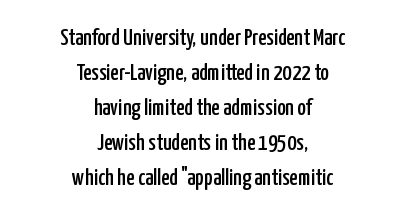
Q: Is the text italic (slanted)? A: No, it is upright.
Q: Is the text underlined? A: No.
Q: How is the paragraph aligned? A: Centered.
Q: Is the spacing between letters normal or unusually wide? A: Normal.
Q: Is the spacing between lines tight, normal or loose? A: Normal.
